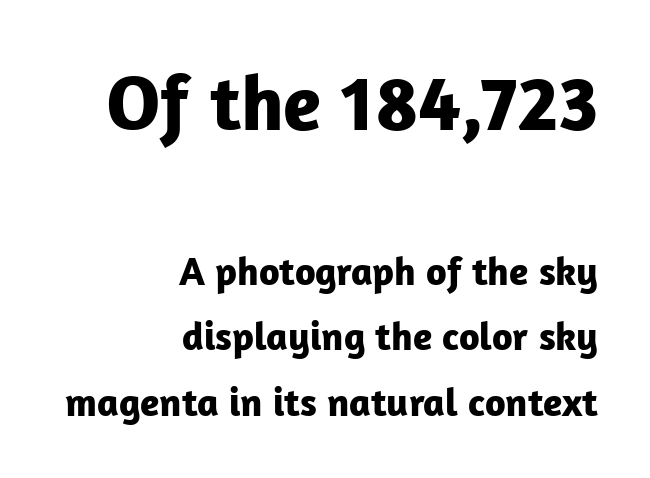
Q: Is the text bold? A: Yes.
Q: Is the text italic (slanted)? A: No, it is upright.
Q: Is the typeface a serif or a sans-serif typeface? A: Sans-serif.
Q: Is the text underlined? A: No.
Q: How is the paragraph aligned? A: Right-aligned.
Q: Is the spacing between letters normal or unusually wide? A: Normal.
Q: Is the spacing between lines tight, normal or loose? A: Normal.
Q: Which block of text is set in a larger size, the first (top) or the second (bottom)? A: The first (top) one.
Q: Width (condensed, normal, or wide)? A: Normal.
Q: Stroke contrast? A: Low.
Q: x-height? A: Medium.
Q: Monospaced? A: No.
